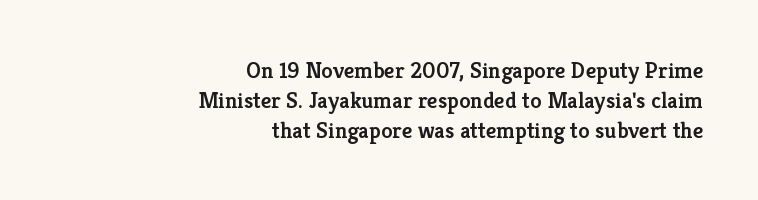
The rendering anchors every line to the right-hand side. Quick note: not italic, upright. A bare baseline throughout the passage. These lines sit exactly where default settings would place them. As a designer I'd log this as weight 600, semibold.
